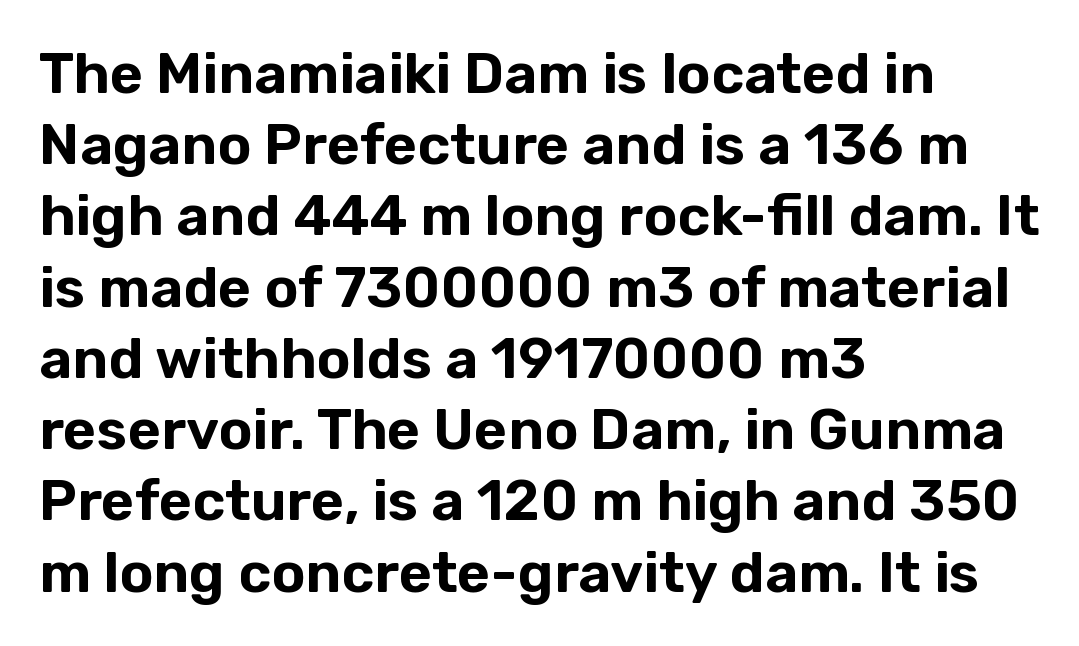
These lines are rendered in a variable-pitch font. What kind of face is this? One without serifs — a sans. Between one letter and the next there's only the usual sliver of space. The space between consecutive lines is moderate. The text block is weighted toward the left margin, trailing off unevenly rightward.
